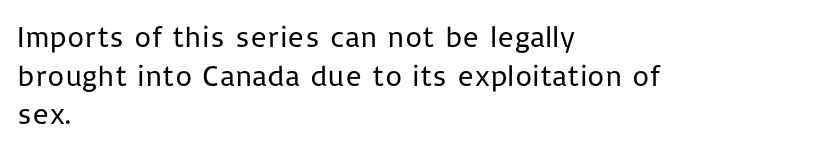
The image shows 30 px regular-weight sans-serif type, upright; set left-aligned, normal line spacing (1.29x), normal letter spacing, not underlined; low stroke contrast and a medium x-height.
